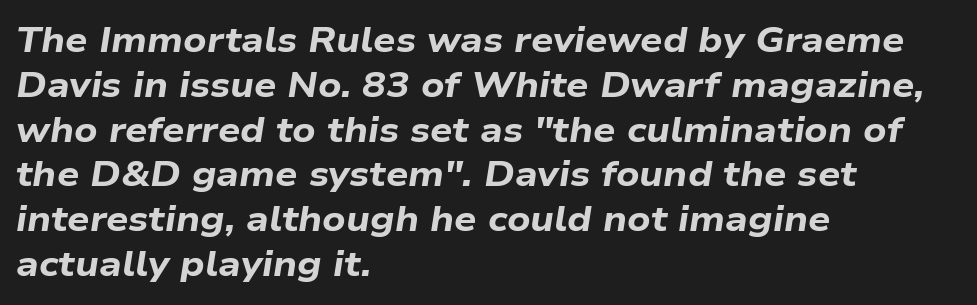
The image shows 35 px bold, wide type, italic (leaning right); set left-aligned, normal line spacing (1.28x), normal letter spacing, not underlined; low stroke contrast and a medium x-height.
